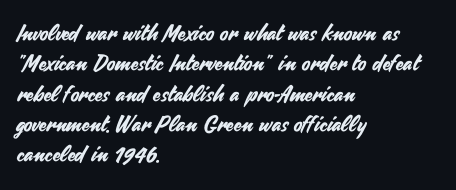
Descenders are the only things crossing below the line. The paragraph has a hard left edge and a soft right edge. Nothing unusual about the tracking: characters are spaced as the font intends. Vertically, the passage feels balanced, rows spaced as you'd expect.
